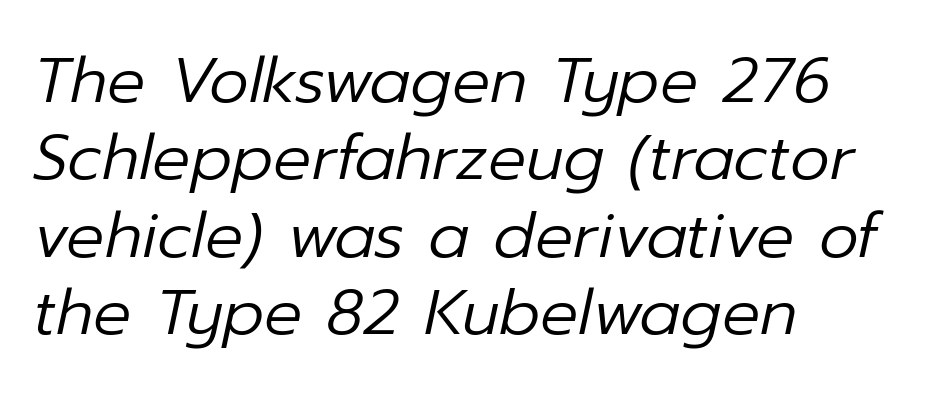
{"italic": "yes", "lean": "right", "slant_degrees": 12, "bold": "no", "weight": "regular", "width": "normal", "stroke_contrast": "low", "x_height": "medium", "monospaced": "no", "underline": "no", "align": "left", "line_spacing_ratio": 1.23, "letter_spacing": "normal", "letter_spacing_em": 0.0, "glyph_px": 63}
